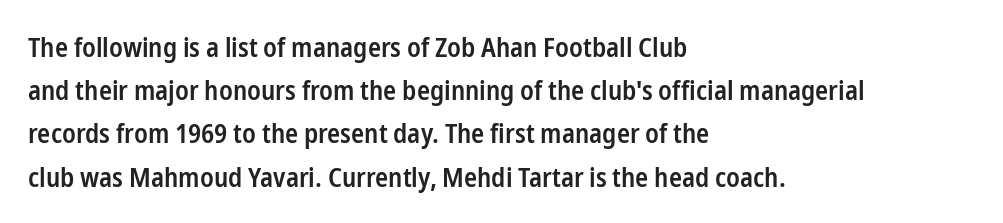
Letter spacing: default. The rendering uses a semibold face; strokes are thickened but not to full bold. Visually the block forms a straight wall on the left and a jagged coastline on the right. The foot of each line stays bare and open.
